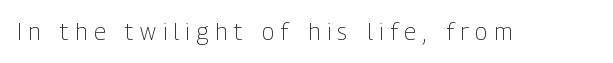
{"italic": "no", "bold": "no", "underline": "no", "letter_spacing": "wide", "letter_spacing_em": 0.29, "glyph_px": 23}
